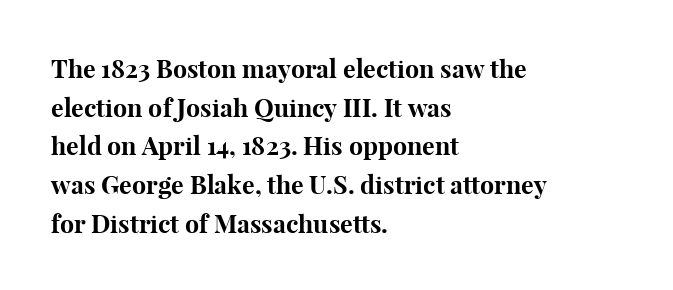
The image shows 25 px bold type, upright; set left-aligned, normal line spacing (1.55x), normal letter spacing, not underlined.
